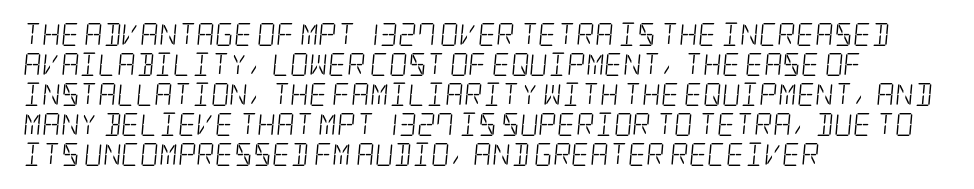
Q: Is the text bold? A: No.
Q: Is the text underlined? A: No.
Q: How is the paragraph aligned? A: Left-aligned.
Q: Is the spacing between letters normal or unusually wide? A: Normal.
Q: Is the spacing between lines tight, normal or loose? A: Normal.
